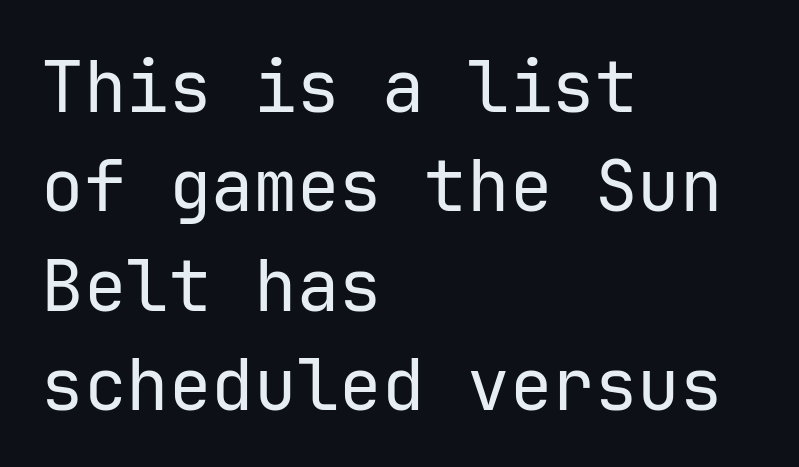
The image shows 71 px regular-weight sans-serif type, upright, monospaced; set left-aligned, normal line spacing (1.4x), normal letter spacing, not underlined; low stroke contrast and a medium x-height.
